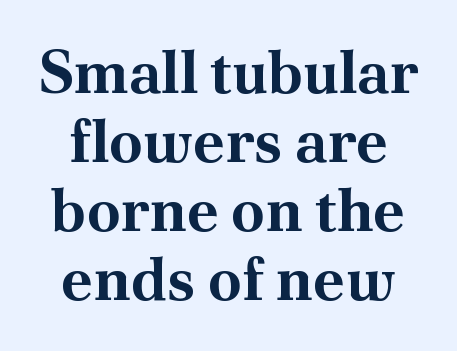
You can tell from the footed stems that serif type was used. Honestly, there is no underline to notice here at all. Pretty heavy lettering here — definitely bold. Nobody touched the tracking dial on this one. Rendered with straight, roman letterforms. Compared with typical paragraphs, the rows here are closer together.
